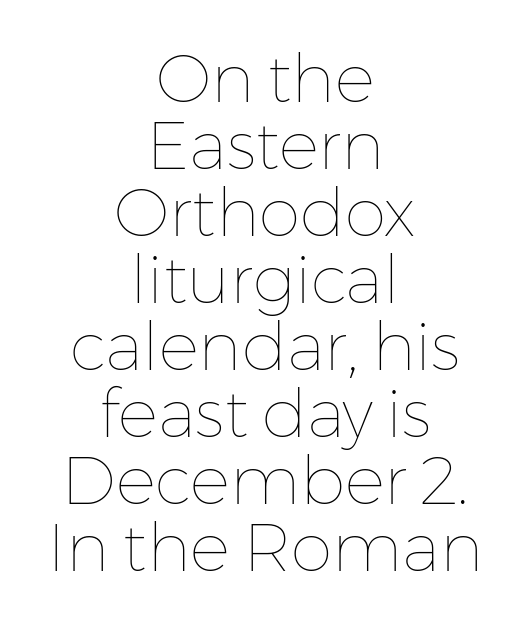
The axis of the letterforms is exactly vertical. These lines are centered, leaving both edges ragged. Looks like regular typesetting: each glyph gets only the width it needs. Does the leading feel generous? Not at all — it's pinched. Rule under the text: the space is simply empty. A quiet, ordinary-to-light weight characterises the typeface.
